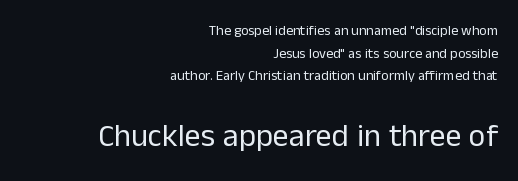
The image shows 32 px regular-weight sans-serif type, upright; set right-aligned, normal line spacing (1.61x), normal letter spacing, not underlined; the second (bottom) block is 2.29x larger; low stroke contrast and a medium x-height.
